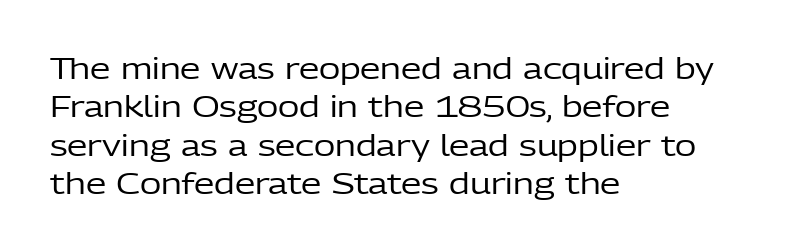
The image shows 29 px regular-weight sans-serif type, upright; set left-aligned, normal line spacing (1.32x), normal letter spacing, not underlined; low stroke contrast and a medium x-height.
